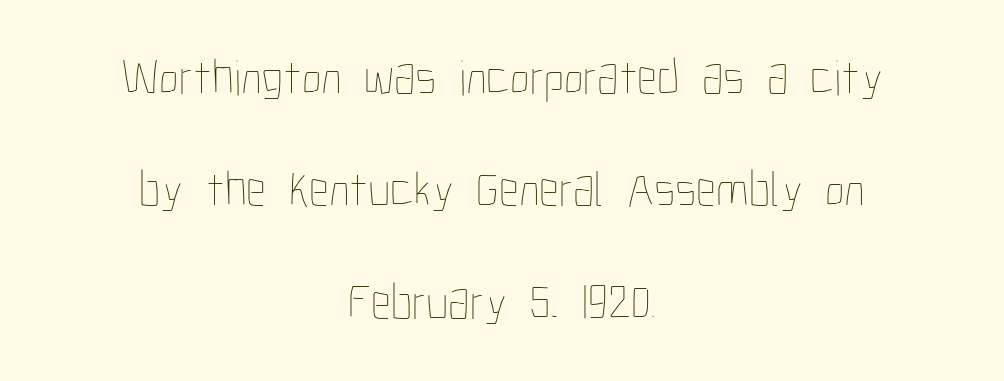
Q: Is the text bold? A: No.
Q: Is the text italic (slanted)? A: No, it is upright.
Q: Is the text underlined? A: No.
Q: How is the paragraph aligned? A: Centered.
Q: Is the spacing between letters normal or unusually wide? A: Normal.
Q: Is the spacing between lines tight, normal or loose? A: Loose.
Q: Width (condensed, normal, or wide)? A: Condensed.
Q: Stroke contrast? A: Low.
Q: x-height? A: Medium.
Q: Monospaced? A: No.
